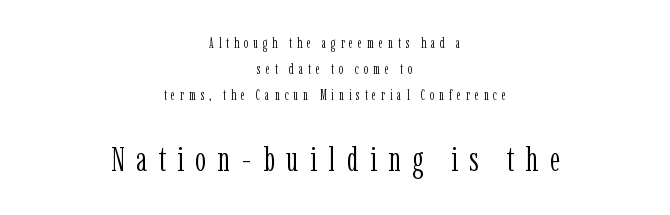
A clean baseline with only descenders dipping below it. The block sitting lower on the canvas is the one with enlarged characters. The face used here is proportionally spaced, like ordinary book or web type. Short note: letters widely spaced. The strokes carry an ordinary text weight at most.
